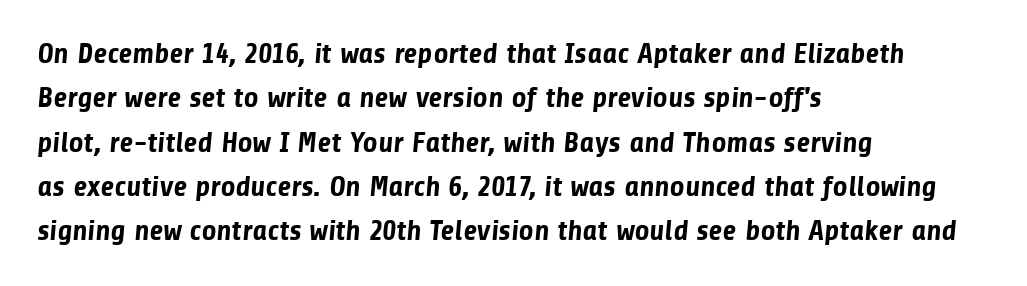
Q: Is the text bold? A: Yes.
Q: Is the typeface a serif or a sans-serif typeface? A: Sans-serif.
Q: Is the text underlined? A: No.
Q: How is the paragraph aligned? A: Left-aligned.
Q: Is the spacing between letters normal or unusually wide? A: Normal.
Q: Is the spacing between lines tight, normal or loose? A: Normal.
Q: Width (condensed, normal, or wide)? A: Normal.
Q: Stroke contrast? A: Low.
Q: x-height? A: Medium.
Q: Monospaced? A: No.
